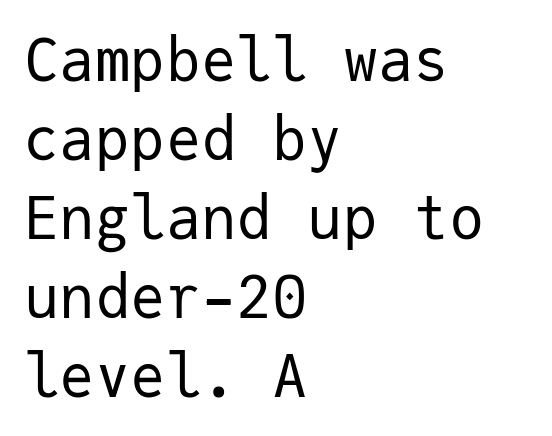
{"serif": "no", "italic": "no", "bold": "no", "weight": "regular", "width": "normal", "stroke_contrast": "low", "x_height": "medium", "monospaced": "yes", "underline": "no", "align": "left", "line_spacing": "normal", "line_spacing_ratio": 1.34, "letter_spacing": "normal", "letter_spacing_em": 0.0, "glyph_px": 59}
